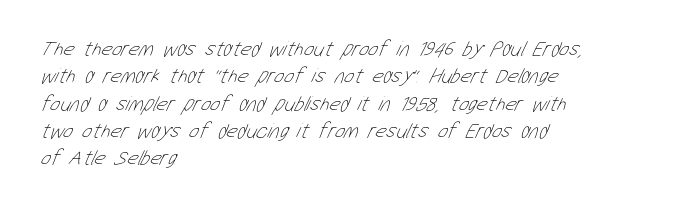
{"bold": "no", "underline": "no", "align": "left", "line_spacing": "normal", "line_spacing_ratio": 1.3, "letter_spacing": "normal", "letter_spacing_em": 0.0, "glyph_px": 21}
